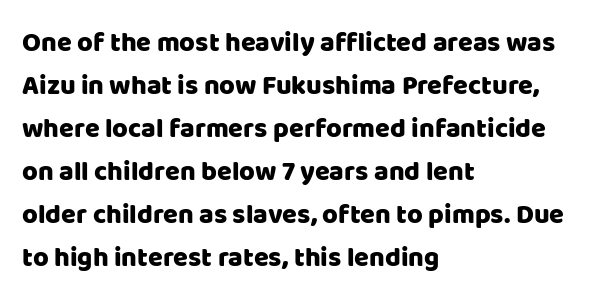
The image shows 27 px text type, upright; set left-aligned, normal line spacing (1.59x), normal letter spacing, not underlined.
